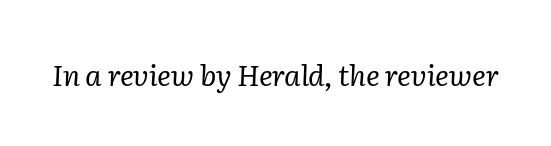
{"serif": "yes", "italic": "yes", "lean": "right", "slant_degrees": 2, "bold": "no", "weight": "regular", "width": "normal", "stroke_contrast": "low", "x_height": "medium", "monospaced": "no", "underline": "no", "letter_spacing": "normal", "letter_spacing_em": 0.0, "glyph_px": 29}
